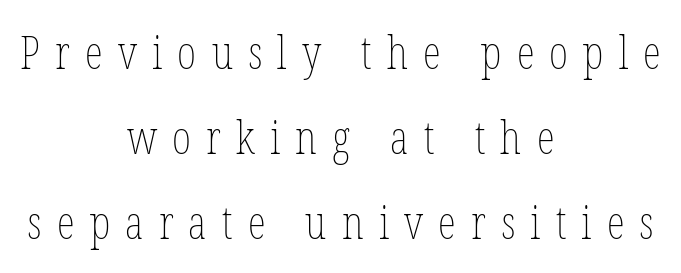
{"italic": "no", "bold": "no", "weight": "thin", "width": "condensed", "stroke_contrast": "low", "x_height": "medium", "monospaced": "no", "underline": "no", "align": "center", "line_spacing_ratio": 1.85, "letter_spacing": "wide", "letter_spacing_em": 0.33, "glyph_px": 46}
